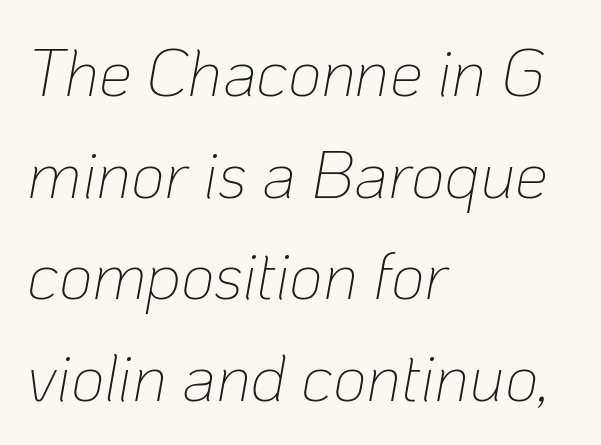
The image shows 66 px thin type, italic (leaning right); set left-aligned, normal line spacing (1.54x), normal letter spacing, not underlined; low stroke contrast and a medium x-height.
